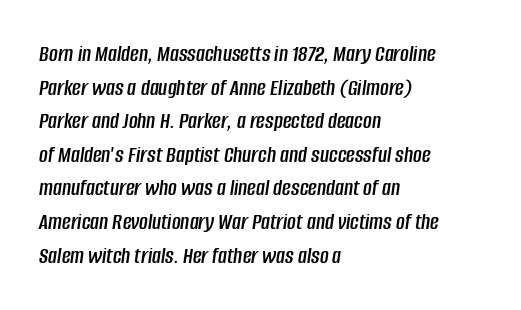
Glyph-to-glyph distance matches everyday printed text. The line-height multiplier appears to be the usual default. Short and long lines alike share a common starting point at left. A bare baseline throughout the passage.
